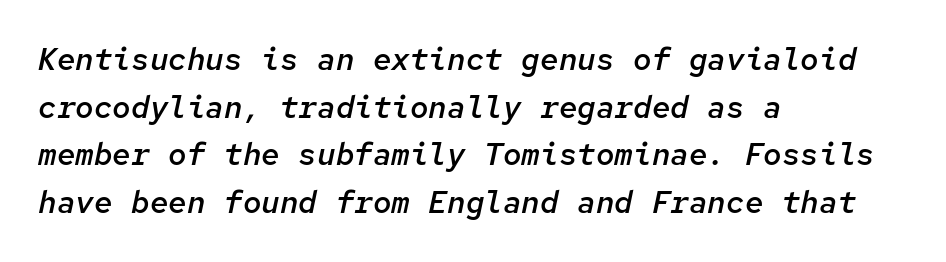
{"italic": "yes", "lean": "right", "slant_degrees": 12, "bold": "semi", "weight": "semibold", "width": "normal", "stroke_contrast": "low", "x_height": "medium", "monospaced": "yes", "underline": "no", "align": "left", "line_spacing": "normal", "line_spacing_ratio": 1.54, "letter_spacing": "normal", "letter_spacing_em": 0.0, "glyph_px": 31}
